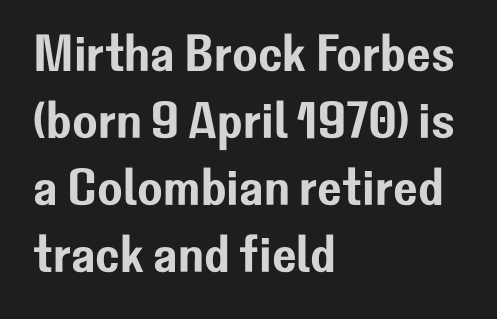
The image shows 52 px sans-serif type, upright; set left-aligned, normal line spacing (1.29x), normal letter spacing, not underlined; low stroke contrast and a medium x-height.
